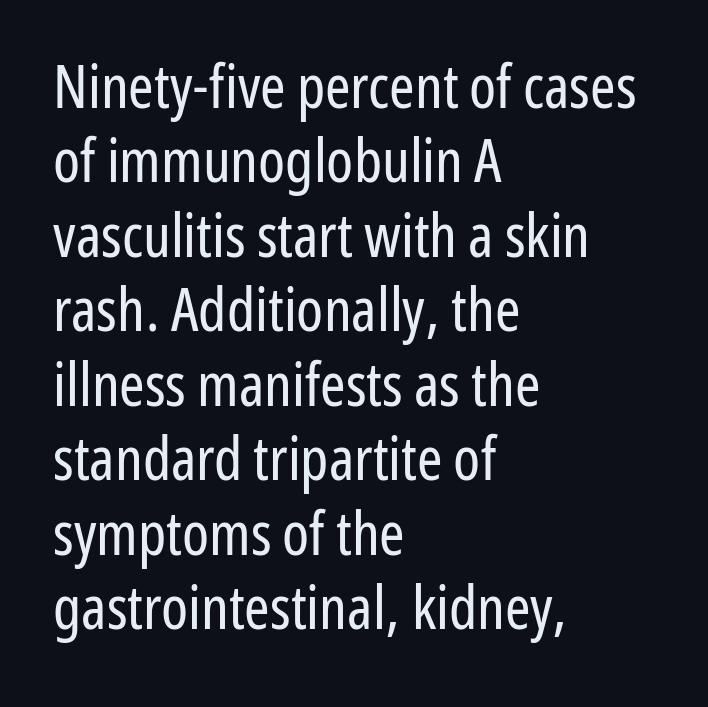
Q: Is the text bold? A: No.
Q: Is the text italic (slanted)? A: No, it is upright.
Q: Is the typeface a serif or a sans-serif typeface? A: Sans-serif.
Q: Is the text underlined? A: No.
Q: How is the paragraph aligned? A: Left-aligned.
Q: Is the spacing between letters normal or unusually wide? A: Normal.
Q: Width (condensed, normal, or wide)? A: Condensed.
Q: Stroke contrast? A: Low.
Q: x-height? A: Medium.
Q: Monospaced? A: No.
